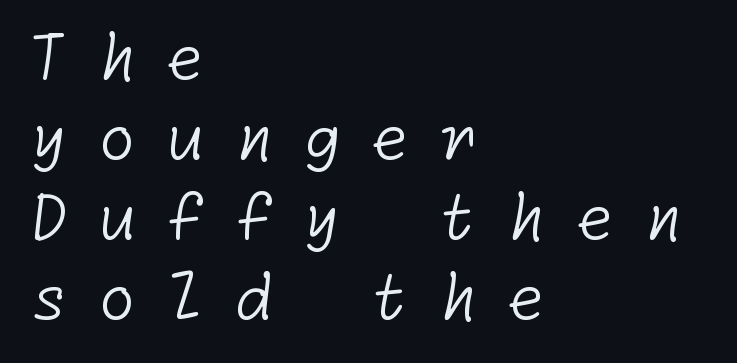
Q: Is the text bold? A: No.
Q: Is the typeface a serif or a sans-serif typeface? A: Sans-serif.
Q: Is the text underlined? A: No.
Q: How is the paragraph aligned? A: Left-aligned.
Q: Is the spacing between letters normal or unusually wide? A: Unusually wide.
Q: Is the spacing between lines tight, normal or loose? A: Normal.
Q: Width (condensed, normal, or wide)? A: Normal.
Q: Stroke contrast? A: Low.
Q: x-height? A: Medium.
